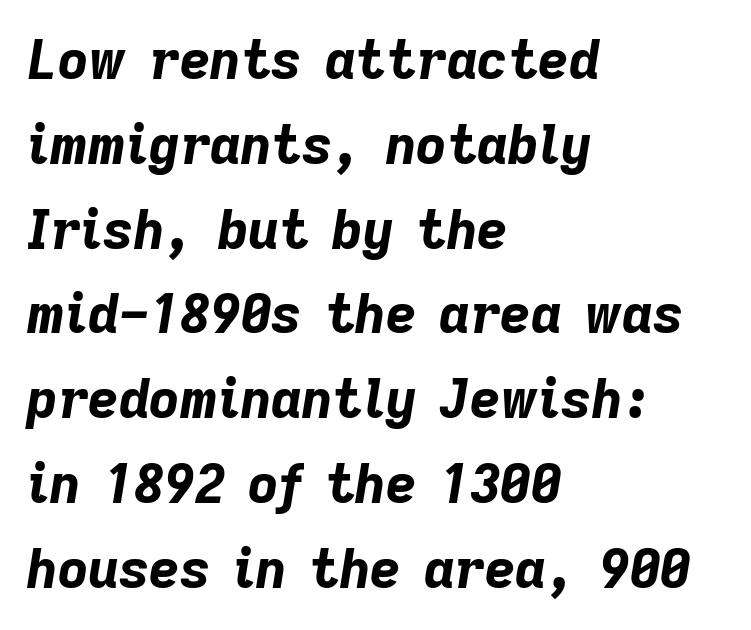
{"italic": "yes", "lean": "right", "slant_degrees": 9, "bold": "yes", "weight": "bold", "width": "normal", "stroke_contrast": "low", "x_height": "medium", "monospaced": "no", "underline": "no", "align": "left", "line_spacing": "normal", "line_spacing_ratio": 1.6, "letter_spacing": "normal", "letter_spacing_em": 0.0, "glyph_px": 53}
